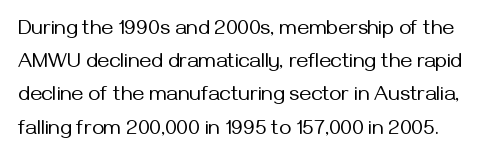
{"italic": "no", "bold": "no", "underline": "no", "line_spacing": "normal", "line_spacing_ratio": 1.58, "letter_spacing": "normal", "letter_spacing_em": 0.0, "glyph_px": 21}
